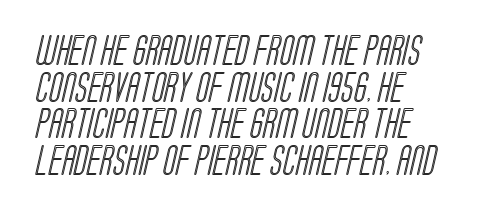
The image shows 30 px condensed type; set left-aligned, line spacing 1.22x, normal letter spacing, not underlined; a large x-height.
